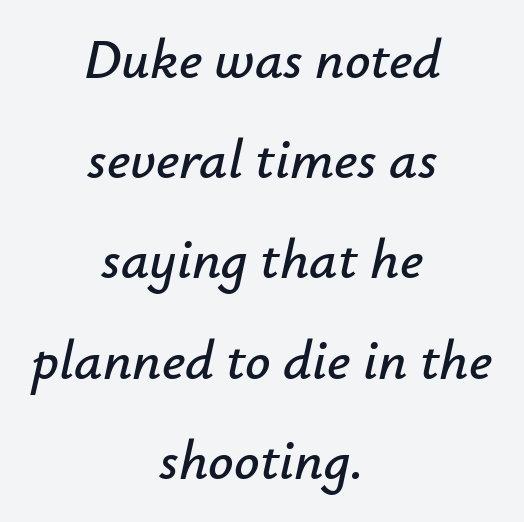
{"italic": "yes", "lean": "right", "slant_degrees": 12, "width": "normal", "stroke_contrast": "low", "x_height": "small", "monospaced": "no", "underline": "no", "align": "center", "line_spacing_ratio": 1.79, "letter_spacing": "normal", "letter_spacing_em": 0.0, "glyph_px": 56}
